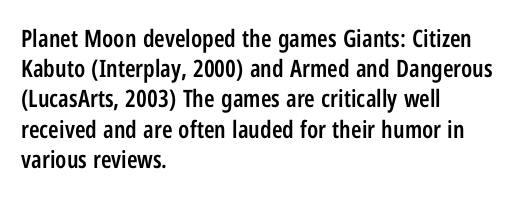
Q: Is the text bold? A: Semi-bold.
Q: Is the text italic (slanted)? A: No, it is upright.
Q: Is the text underlined? A: No.
Q: How is the paragraph aligned? A: Left-aligned.
Q: Is the spacing between letters normal or unusually wide? A: Normal.
Q: Is the spacing between lines tight, normal or loose? A: Normal.
